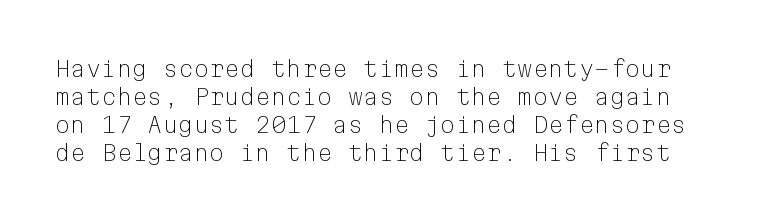
{"italic": "no", "bold": "no", "underline": "no", "line_spacing": "normal", "line_spacing_ratio": 1.27, "letter_spacing": "normal", "letter_spacing_em": 0.0, "glyph_px": 22}
